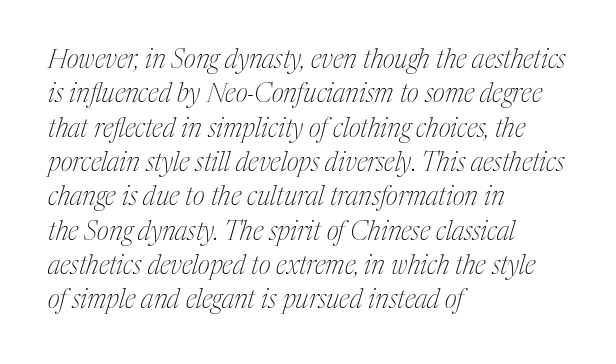
Q: Is the text bold? A: No.
Q: Is the text italic (slanted)? A: Yes, it leans right by about 17 degrees.
Q: Is the text underlined? A: No.
Q: How is the paragraph aligned? A: Left-aligned.
Q: Is the spacing between letters normal or unusually wide? A: Normal.
Q: Is the spacing between lines tight, normal or loose? A: Normal.
